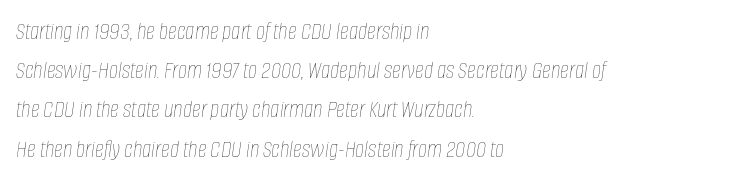
Reading down the column, the eye jumps a familiar distance to each next line. The cut favours lightness, reaching ordinary text weight at its darkest. Characters are canted at an angle relative to the baseline's perpendicular. This rendering uses left alignment, leaving the right contour irregular. The line texture is even and compact thanks to regular tracking. The foot of each line stays bare and open.
